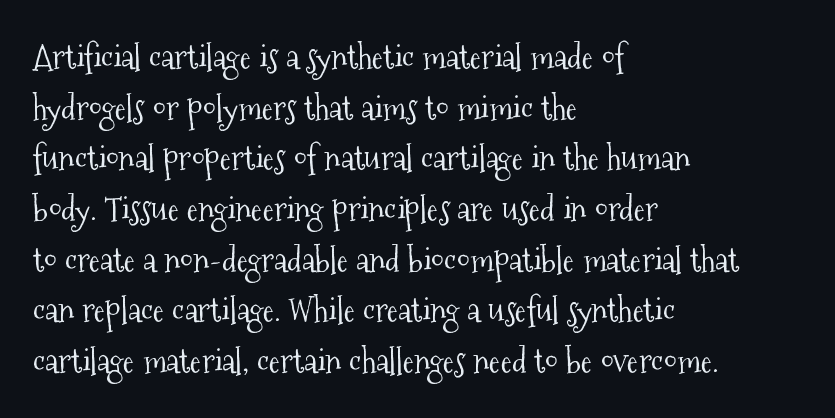
The image shows 34 px light, condensed serif type, upright; set left-aligned, normal line spacing (1.49x), normal letter spacing, not underlined; medium stroke contrast and a medium x-height.
